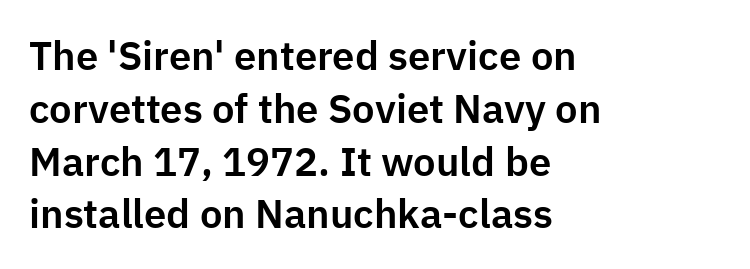
{"serif": "no", "italic": "no", "width": "normal", "stroke_contrast": "low", "x_height": "medium", "monospaced": "no", "underline": "no", "align": "left", "line_spacing": "normal", "line_spacing_ratio": 1.32, "letter_spacing": "normal", "letter_spacing_em": 0.0, "glyph_px": 40}
